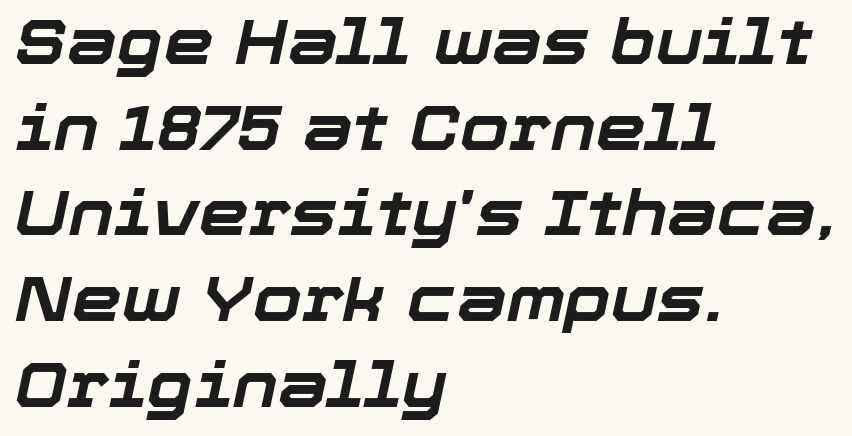
The image shows 63 px bold type, italic (leaning right); set left-aligned, normal line spacing (1.36x), normal letter spacing, not underlined; low stroke contrast and a medium x-height.
